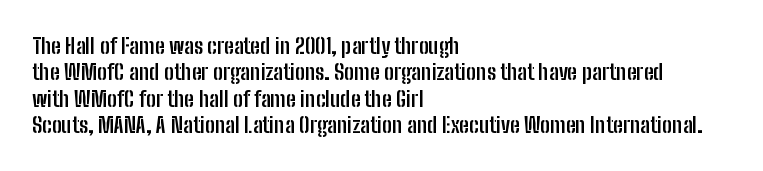
Stroke thickness is high; the sample reads as a true bold. Underline: absent. The horizontal fit of the characters is conventional and even. Do the letters lean? They stand straight. Horizontal alignment here is leftward, the default for most running prose.
